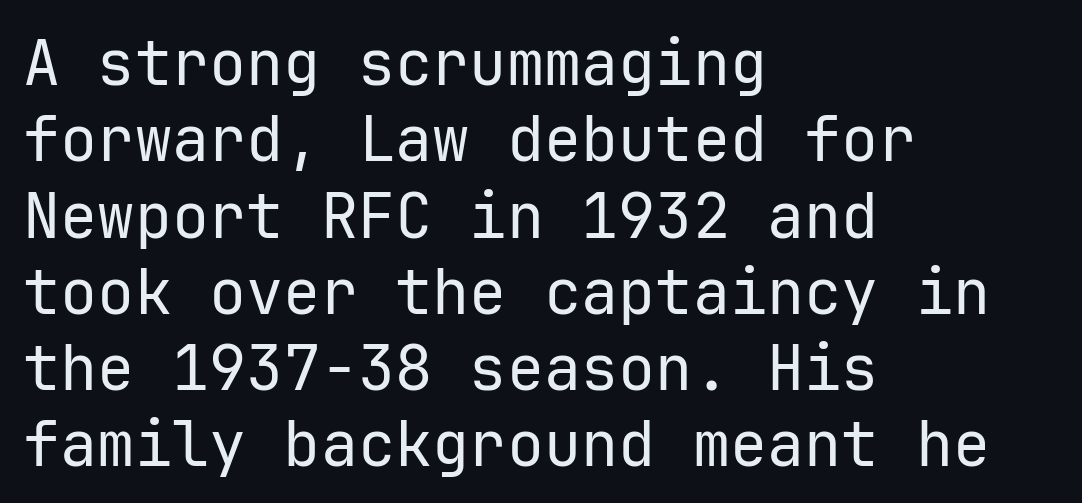
The image shows 62 px regular-weight sans-serif type, upright, monospaced; set left-aligned, line spacing 1.23x, normal letter spacing, not underlined; low stroke contrast and a medium x-height.
